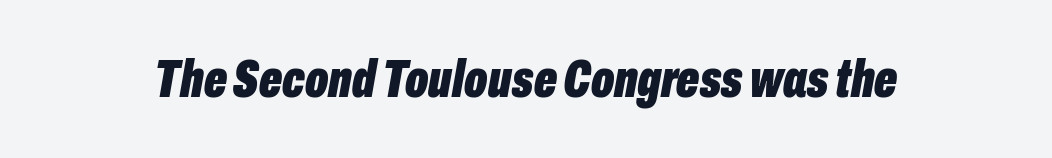
{"italic": "yes", "lean": "right", "slant_degrees": 10, "bold": "yes", "weight": "bold", "width": "condensed", "stroke_contrast": "low", "x_height": "medium", "monospaced": "no", "underline": "no", "letter_spacing": "normal", "letter_spacing_em": 0.0, "glyph_px": 54}
